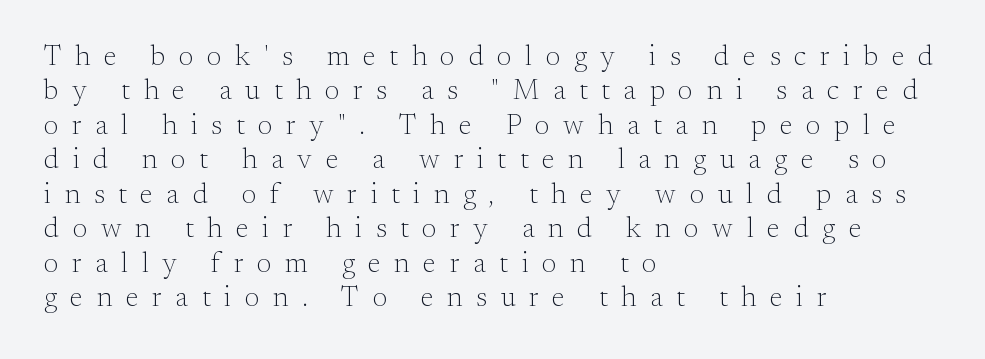
The image shows 28 px light serif type, upright; set left-aligned, line spacing 1.23x, unusually wide letter spacing (+0.49 em), not underlined; medium stroke contrast and a small x-height.
